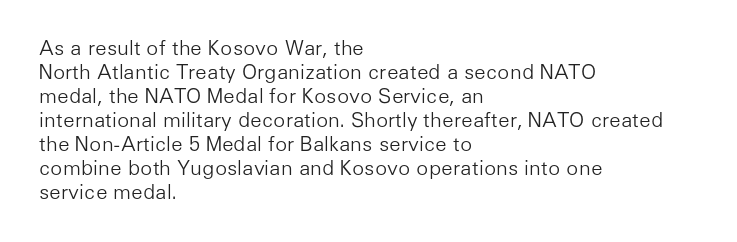
Q: Is the text bold? A: No.
Q: Is the text italic (slanted)? A: No, it is upright.
Q: Is the text underlined? A: No.
Q: How is the paragraph aligned? A: Left-aligned.
Q: Is the spacing between letters normal or unusually wide? A: Normal.
